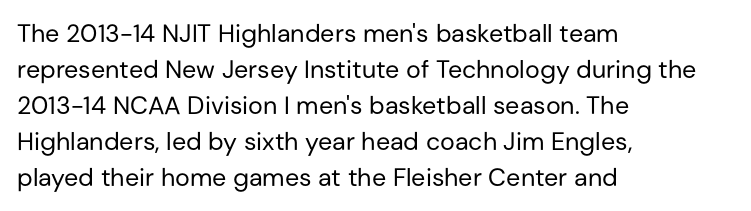
Q: Is the text bold? A: No.
Q: Is the text italic (slanted)? A: No, it is upright.
Q: Is the text underlined? A: No.
Q: How is the paragraph aligned? A: Left-aligned.
Q: Is the spacing between letters normal or unusually wide? A: Normal.
Q: Is the spacing between lines tight, normal or loose? A: Normal.
